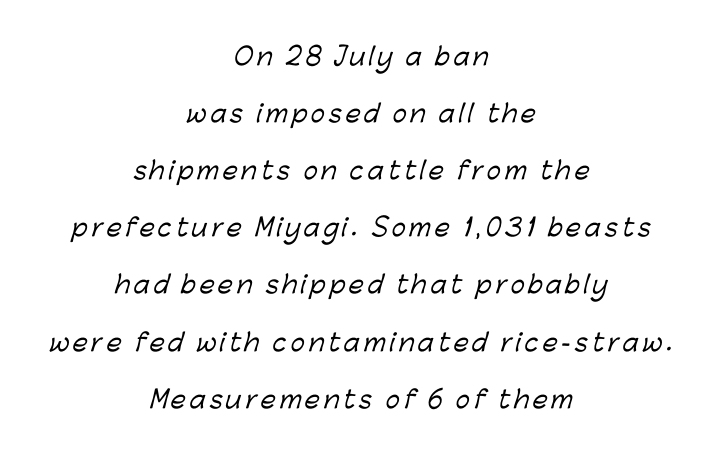
This rendering features lettering with no underline. The leading is generous, giving the passage an open texture. Each line is balanced around a shared central axis.
